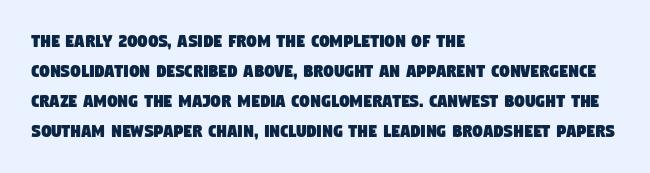
Students, observe: this is what conventionally led text looks like. The lines are quadded left. Clear beneath every line of the passage. Honestly, the letter spacing is just normal — you wouldn't notice it.
